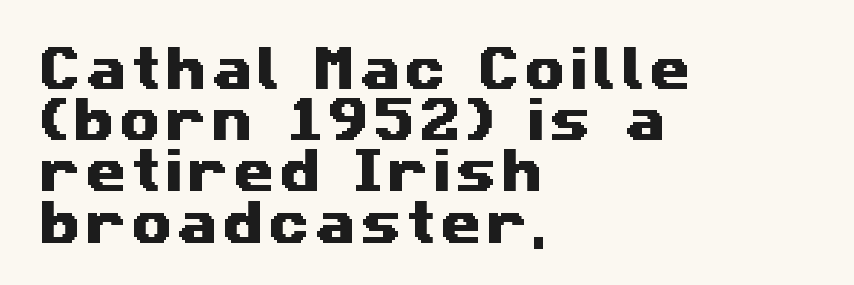
Words float on clear page, feet unadorned. The rendering uses natural spacing where letterforms have individual widths. Each letter's strokes conclude bluntly, with no projecting serifs. Where is the straight margin? On the left.
